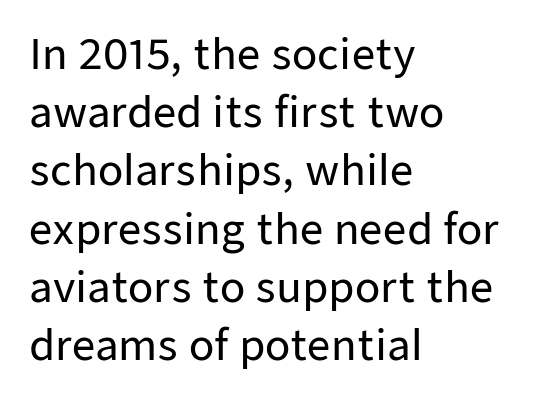
Proportional: the letters do not fall into vertical columns. The type is set solid horizontally, with unmodified tracking. You can tell from the bare stems that sans-serif type was used. A classic flush-left, rag-right setting is used for this passage.
